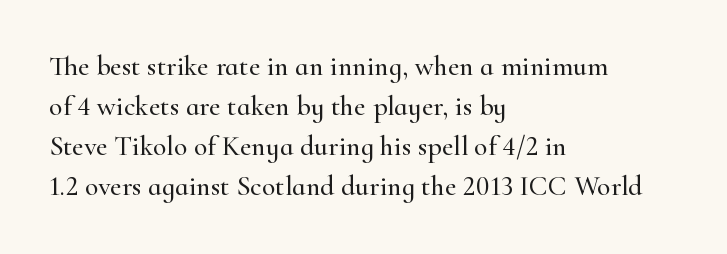
How would I describe the line gaps? Plain and ordinary. The letters advance in unequal steps, a hallmark of proportional type. Honestly, there is no underline to notice here at all. Typographically, this falls in the serif category.
